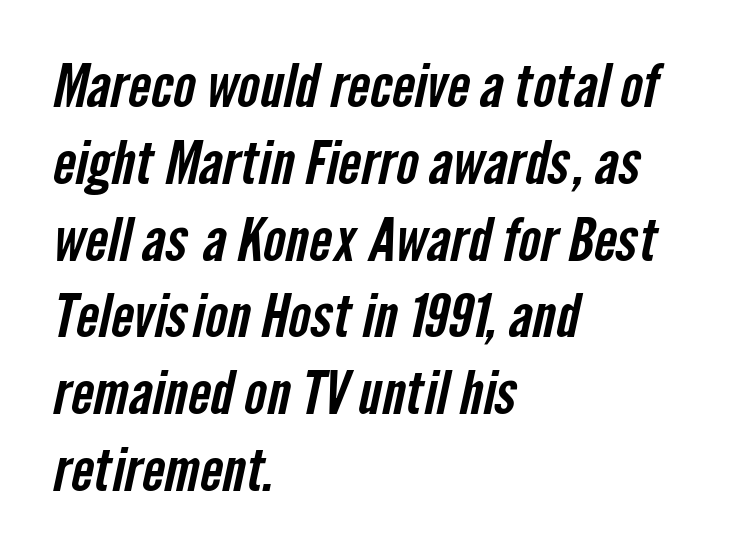
{"serif": "no", "width": "condensed", "stroke_contrast": "low", "x_height": "medium", "monospaced": "no", "underline": "no", "align": "left", "line_spacing": "normal", "line_spacing_ratio": 1.28, "letter_spacing": "normal", "letter_spacing_em": 0.0, "glyph_px": 60}
